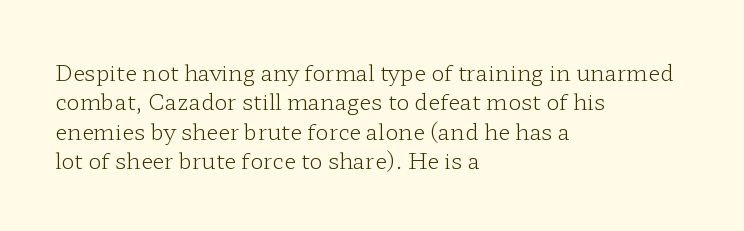
The image shows 22 px text type, upright; set left-aligned, normal line spacing (1.33x), normal letter spacing, not underlined.
